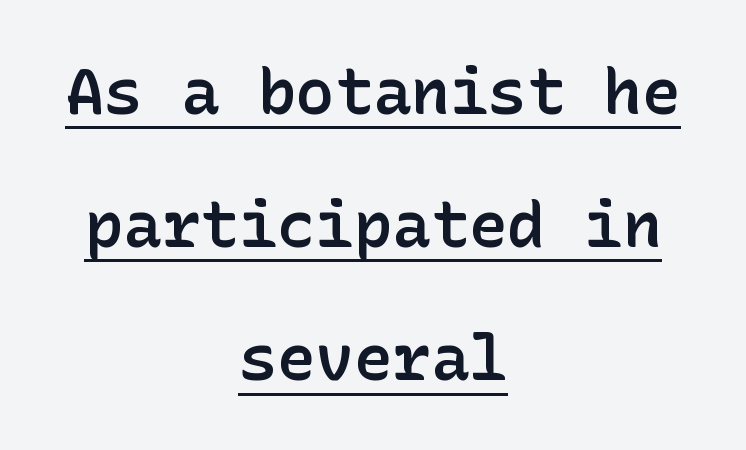
Every letter is mildly thick-stroked: semibold rather than bold. Casual observation: everything's sitting right in the middle. This is sans-serif lettering, the kind often seen on screens and signage. Descenders here cross a horizontal rule under the line. Notice how the stems are strictly vertical — no italics here. Standard letterfit; no display-style spreading of the glyphs.
